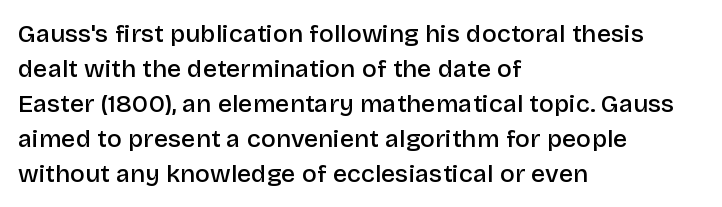
Q: Is the text bold? A: Semi-bold.
Q: Is the text italic (slanted)? A: No, it is upright.
Q: Is the text underlined? A: No.
Q: How is the paragraph aligned? A: Left-aligned.
Q: Is the spacing between letters normal or unusually wide? A: Normal.
Q: Is the spacing between lines tight, normal or loose? A: Normal.
